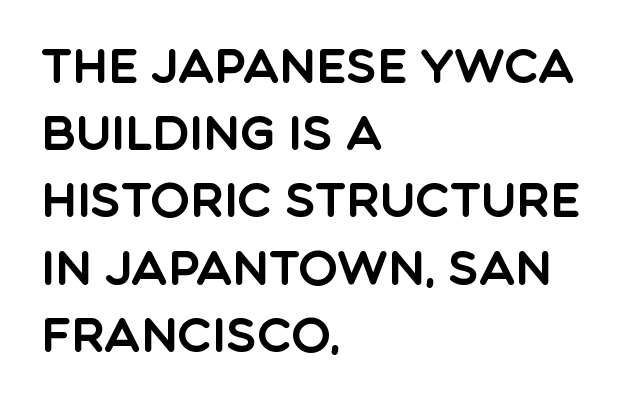
{"serif": "no", "italic": "no", "width": "normal", "x_height": "large", "monospaced": "no", "underline": "no", "align": "left", "line_spacing": "normal", "line_spacing_ratio": 1.43, "letter_spacing": "normal", "letter_spacing_em": 0.0, "glyph_px": 47}
